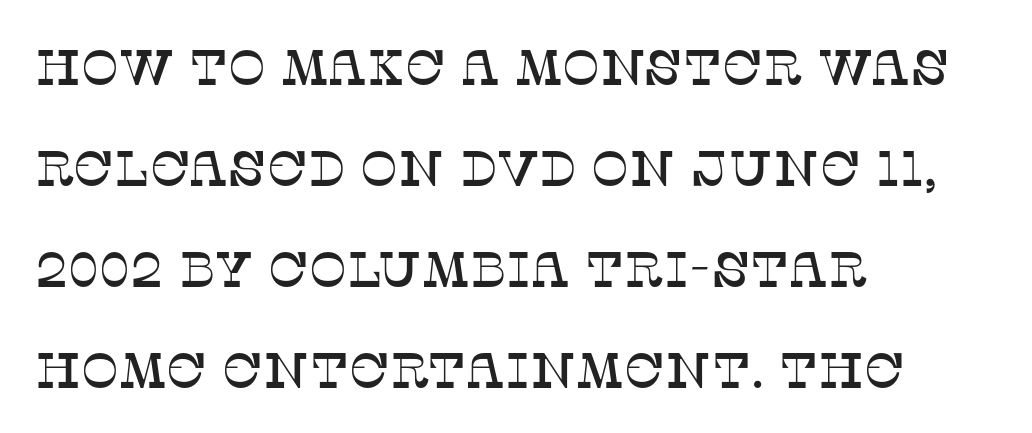
The image shows 50 px serif type, upright; set left-aligned, loose line spacing (2.02x), normal letter spacing, not underlined; low stroke contrast and a large x-height.
